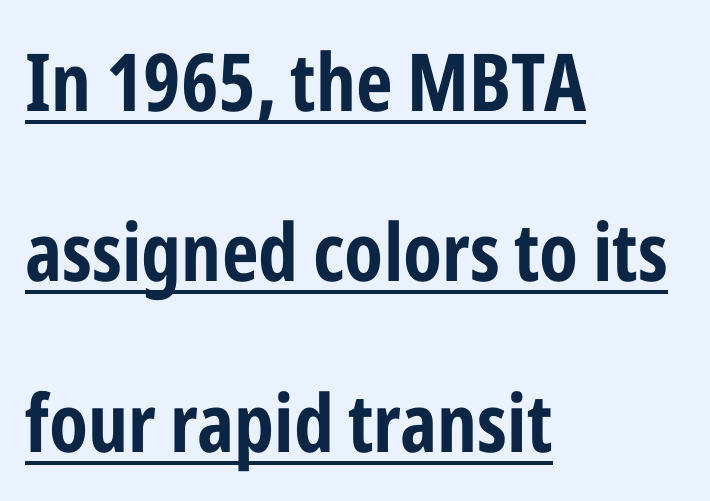
{"serif": "no", "italic": "no", "bold": "yes", "weight": "bold", "width": "condensed", "stroke_contrast": "low", "x_height": "medium", "monospaced": "no", "underline": "yes", "align": "left", "line_spacing": "loose", "line_spacing_ratio": 2.13, "letter_spacing": "normal", "letter_spacing_em": 0.0, "glyph_px": 80}
